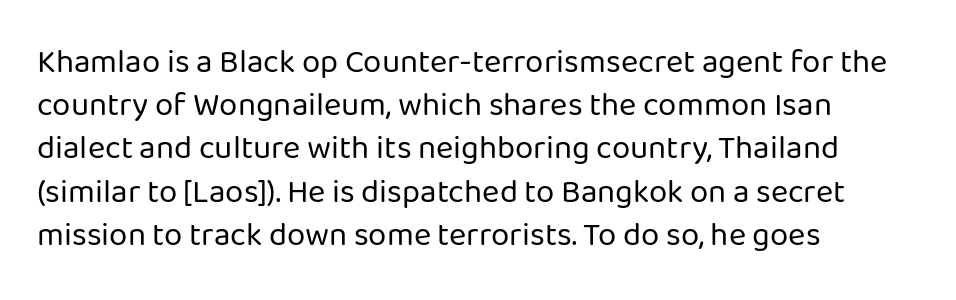
The image shows 33 px regular-weight sans-serif type, upright; set left-aligned, normal line spacing (1.31x), normal letter spacing, not underlined; low stroke contrast and a medium x-height.
